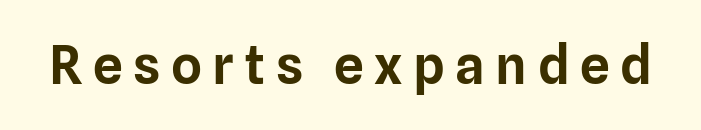
Anything drawn beneath the words? Only blank space. These lines are composed in type without serifs. Is the letter spacing exaggerated? Yes — the characters are pushed far apart. You could not count columns in this text — the font is proportionally spaced.
